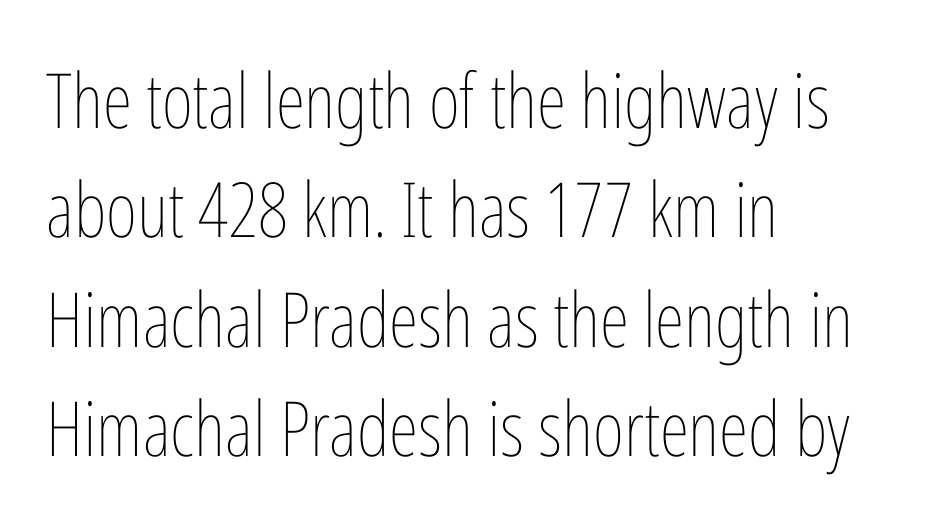
Q: Is the text bold? A: No.
Q: Is the text italic (slanted)? A: No, it is upright.
Q: Is the text underlined? A: No.
Q: How is the paragraph aligned? A: Left-aligned.
Q: Is the spacing between letters normal or unusually wide? A: Normal.
Q: Is the spacing between lines tight, normal or loose? A: Normal.
Q: Width (condensed, normal, or wide)? A: Condensed.
Q: Stroke contrast? A: Low.
Q: x-height? A: Medium.
Q: Monospaced? A: No.
